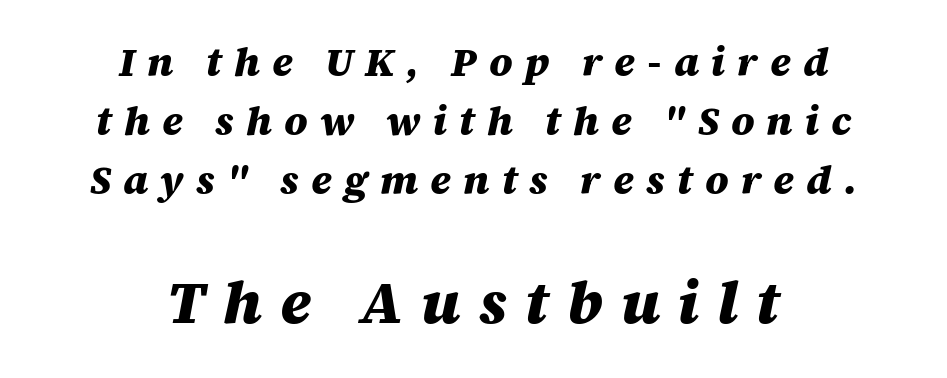
Descender tails drop into unmarked territory. Short note: letters widely spaced. Evenly set lines give the paragraph a standard silhouette. Style check: oblique. Compared with an ordinary text face, these strokes are far heavier — a full bold. The rendering positions every line midway between the sides.
